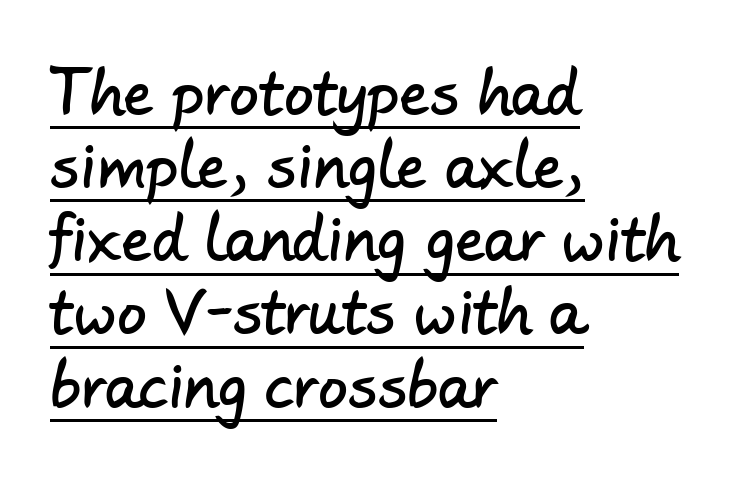
Short and long lines alike share a common starting point at left. Is this a fixed-width face? No — the glyphs have proportional, varying widths. The rendering keeps characters at their native spacing. Quick note: underline on. The passage shown is typeset with a sans-serif family.
